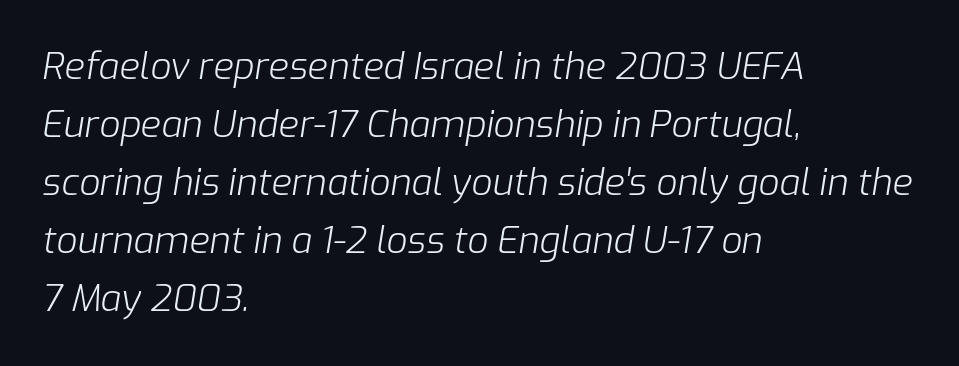
Q: Is the text bold? A: No.
Q: Is the text italic (slanted)? A: Yes, it leans right by about 9 degrees.
Q: Is the text underlined? A: No.
Q: How is the paragraph aligned? A: Left-aligned.
Q: Is the spacing between letters normal or unusually wide? A: Normal.
Q: Is the spacing between lines tight, normal or loose? A: Normal.
Q: Width (condensed, normal, or wide)? A: Normal.
Q: Stroke contrast? A: Low.
Q: x-height? A: Medium.
Q: Monospaced? A: No.
